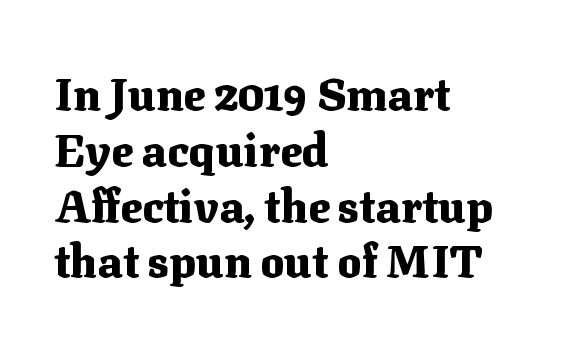
Beneath every word, the page is bare. The rag falls on the right side of this text block. Check where the strokes stop: tiny serifs finish them off. Each word holds together tightly as a unit, with standard inter-letter gaps. Heavy, bold letterforms.
